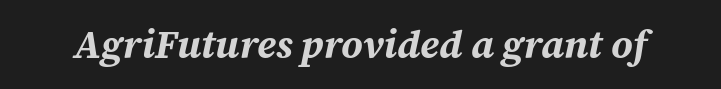
The image shows 39 px bold type, italic (leaning right); set normal letter spacing, not underlined; medium stroke contrast and a medium x-height.
